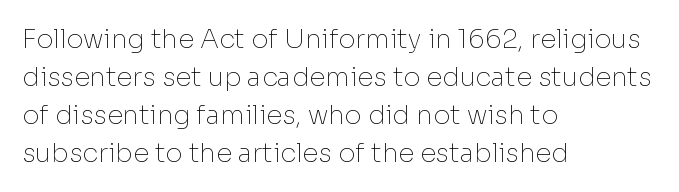
The image shows 26 px text type, upright; set left-aligned, normal line spacing (1.46x), normal letter spacing, not underlined.
